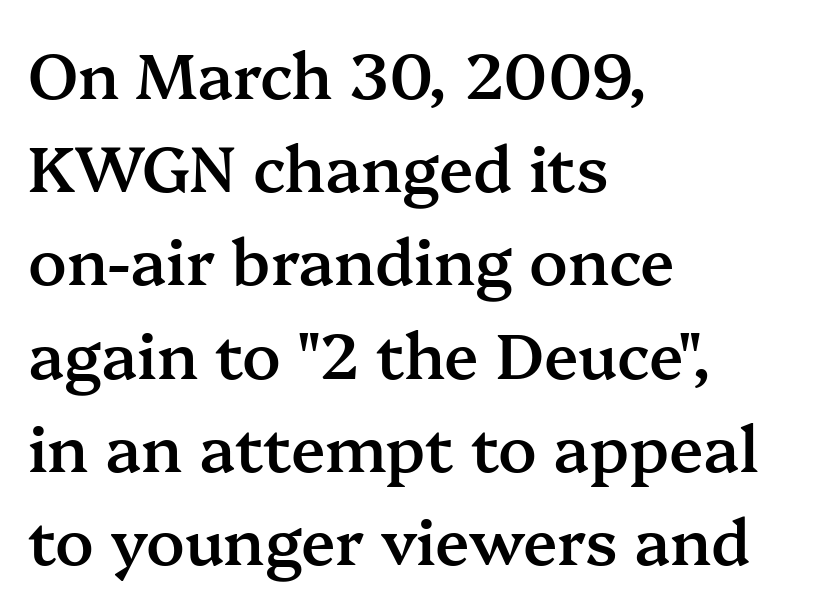
Character widths vary here, with narrow letters taking less room than wide ones. All the whitespace from short lines collects on the right. The rendering uses a moderate line-height, typical for paragraphs. The characters display serif detailing at their extremities. Look at the stroke-to-counter ratio: somewhat heavy, a semibold. The letters stand upright; this is a roman face.
